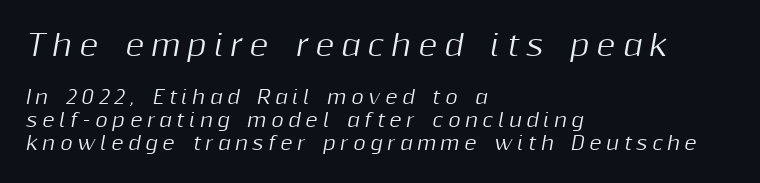
{"italic": "yes", "lean": "right", "slant_degrees": 10, "width": "normal", "stroke_contrast": "medium", "x_height": "medium", "monospaced": "no", "underline": "no", "align": "left", "line_spacing_ratio": 1.21, "letter_spacing": "wide", "letter_spacing_em": 0.24, "larger_block": "first", "size_ratio": 1.53, "glyph_px": 29}
